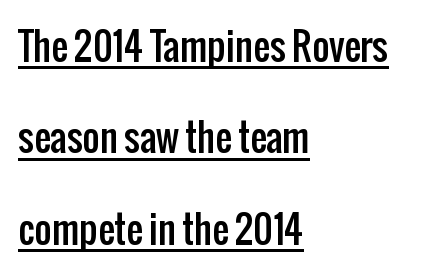
Q: Is the text italic (slanted)? A: No, it is upright.
Q: Is the typeface a serif or a sans-serif typeface? A: Sans-serif.
Q: Is the text underlined? A: Yes.
Q: How is the paragraph aligned? A: Left-aligned.
Q: Is the spacing between letters normal or unusually wide? A: Normal.
Q: Is the spacing between lines tight, normal or loose? A: Loose.
Q: Width (condensed, normal, or wide)? A: Condensed.
Q: Stroke contrast? A: Low.
Q: x-height? A: Medium.
Q: Monospaced? A: No.
